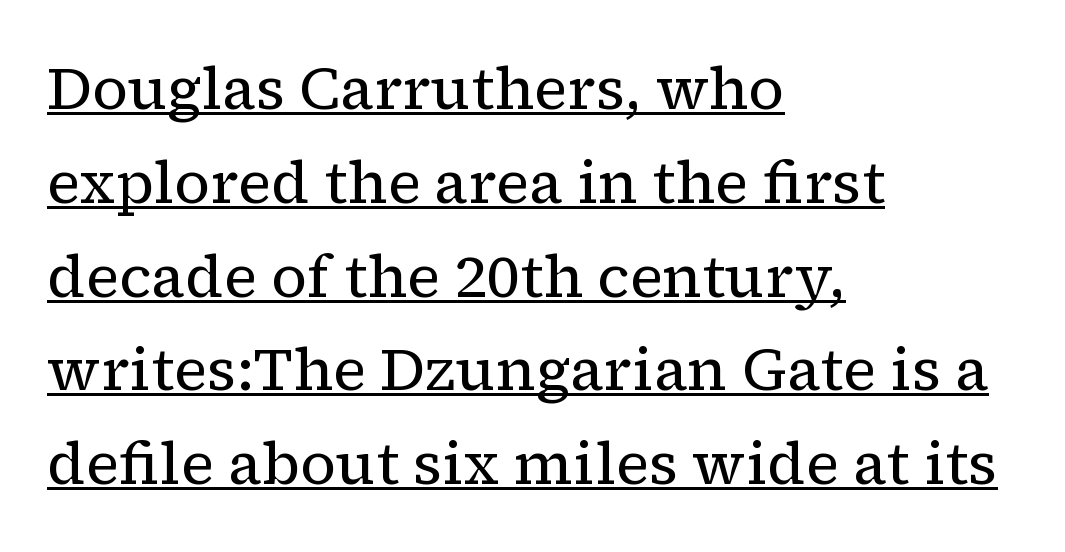
The passage shown is typeset with a serif family. The letters look calm and open, with moderate or lighter stems. The type sits square on the baseline with zero lean. The passage shown stacks its lines at a standard gap.
